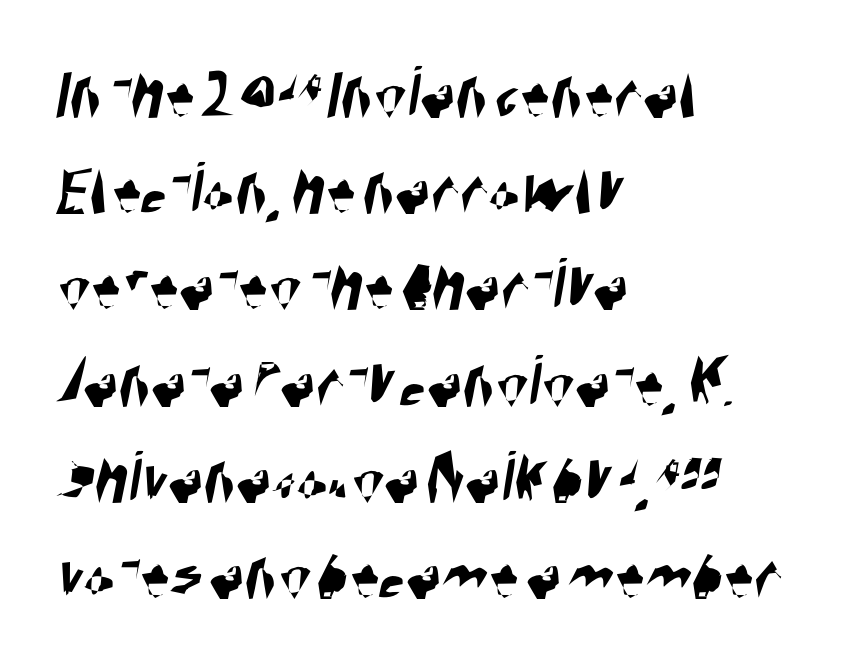
{"serif": "no", "width": "condensed", "stroke_contrast": "high", "x_height": "large", "monospaced": "no", "underline": "no", "align": "left", "line_spacing": "normal", "line_spacing_ratio": 1.3, "letter_spacing": "normal", "letter_spacing_em": 0.0, "glyph_px": 74}
